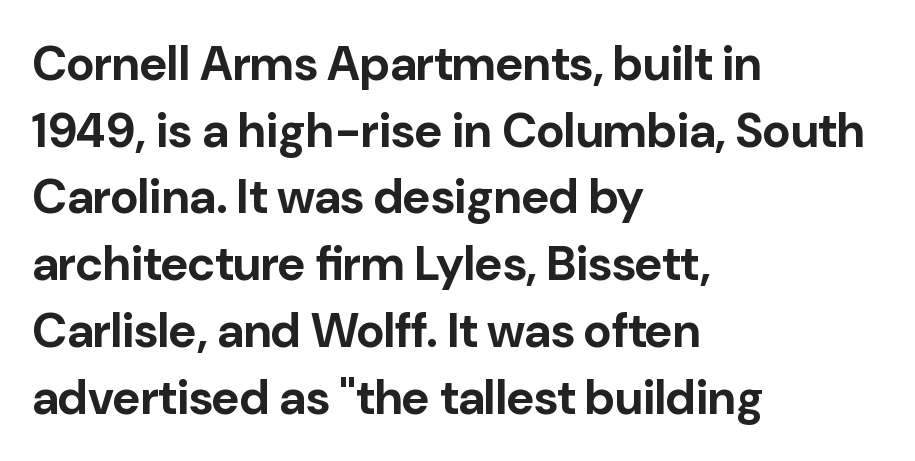
Q: Is the text bold? A: Yes.
Q: Is the text italic (slanted)? A: No, it is upright.
Q: Is the typeface a serif or a sans-serif typeface? A: Sans-serif.
Q: Is the text underlined? A: No.
Q: How is the paragraph aligned? A: Left-aligned.
Q: Is the spacing between letters normal or unusually wide? A: Normal.
Q: Is the spacing between lines tight, normal or loose? A: Normal.
Q: Width (condensed, normal, or wide)? A: Normal.
Q: Stroke contrast? A: Low.
Q: x-height? A: Medium.
Q: Monospaced? A: No.
